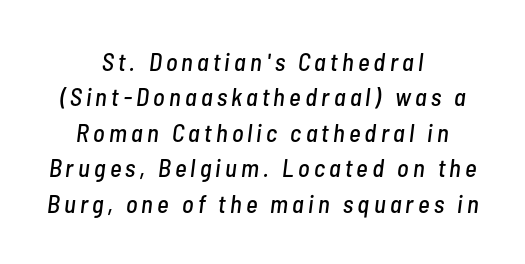
The designer left line spacing at the default. A typesetter would mark this as italic. Short and long lines alike share a common midpoint. Underlining? Definitely not there.
